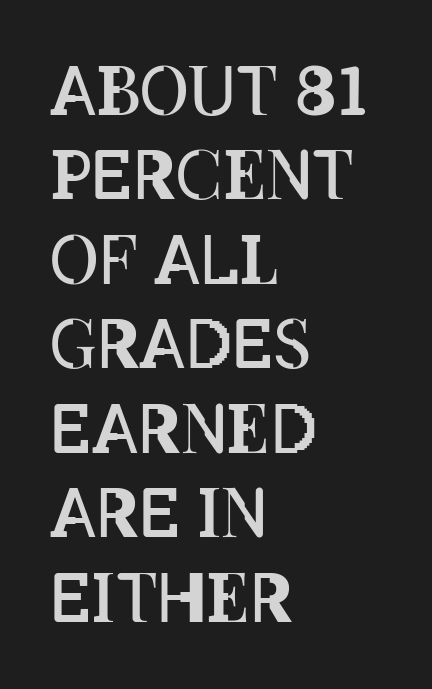
{"italic": "no", "bold": "no", "weight": "regular", "width": "condensed", "stroke_contrast": "low", "x_height": "large", "monospaced": "no", "underline": "no", "align": "left", "line_spacing": "normal", "line_spacing_ratio": 1.26, "letter_spacing": "normal", "letter_spacing_em": 0.0, "glyph_px": 67}
